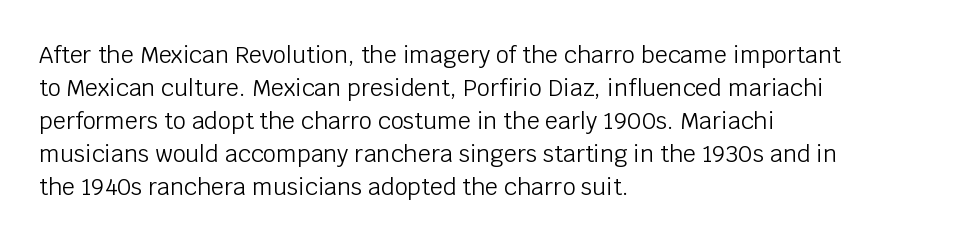
Q: Is the text bold? A: No.
Q: Is the text italic (slanted)? A: No, it is upright.
Q: Is the text underlined? A: No.
Q: How is the paragraph aligned? A: Left-aligned.
Q: Is the spacing between letters normal or unusually wide? A: Normal.
Q: Is the spacing between lines tight, normal or loose? A: Normal.
